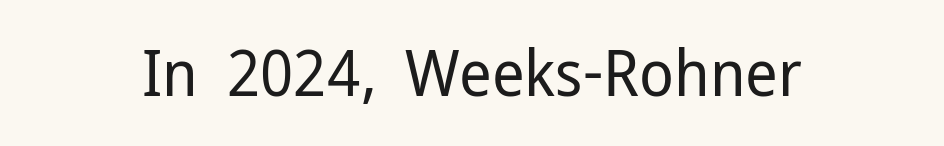
Q: Is the text bold? A: No.
Q: Is the text italic (slanted)? A: No, it is upright.
Q: Is the typeface a serif or a sans-serif typeface? A: Sans-serif.
Q: Is the text underlined? A: No.
Q: How is the paragraph aligned? A: Centered.
Q: Is the spacing between letters normal or unusually wide? A: Normal.
Q: Width (condensed, normal, or wide)? A: Normal.
Q: Stroke contrast? A: Low.
Q: x-height? A: Medium.
Q: Monospaced? A: No.
